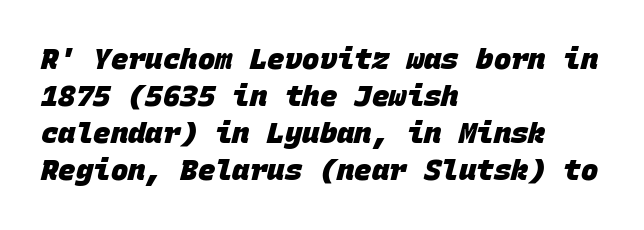
Check the space under the baseline: it is left empty. The horizontal fit of the characters is conventional and even. In terms of leading, this rendering sits right in the middle. Heft: maximum for text — a bold.
